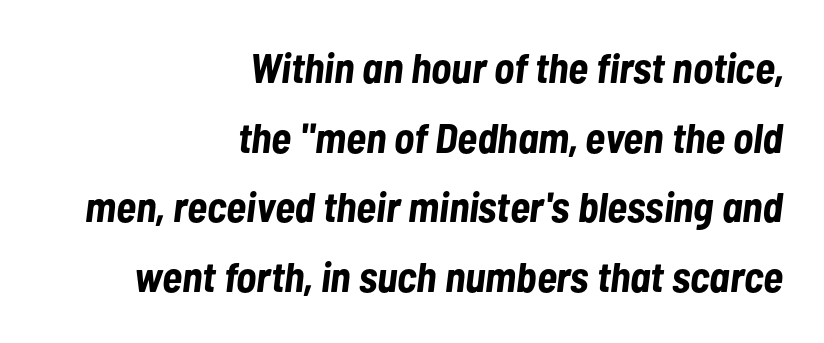
The strokes are fattened all the way to bold. The specimen reads as italic at a glance. One glance says typical: line gaps are just what's usual. Line ends are locked; line starts wander. Do the characters align in a grid? No, the font is proportional. Nobody drew a line under any word here.
